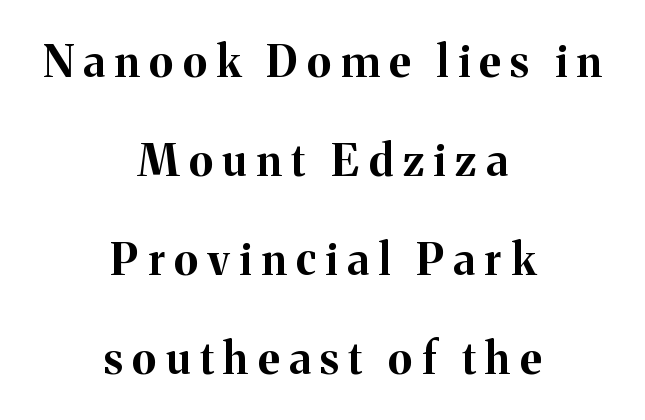
Q: Is the text bold? A: Yes.
Q: Is the text italic (slanted)? A: No, it is upright.
Q: Is the typeface a serif or a sans-serif typeface? A: Serif.
Q: Is the text underlined? A: No.
Q: How is the paragraph aligned? A: Centered.
Q: Is the spacing between letters normal or unusually wide? A: Unusually wide.
Q: Is the spacing between lines tight, normal or loose? A: Loose.
Q: Width (condensed, normal, or wide)? A: Normal.
Q: Stroke contrast? A: Medium.
Q: x-height? A: Medium.
Q: Monospaced? A: No.
